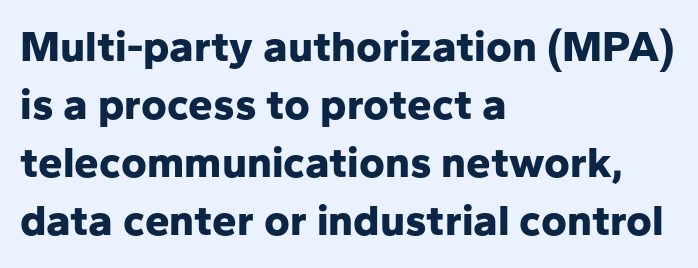
Q: Is the text bold? A: Yes.
Q: Is the text italic (slanted)? A: No, it is upright.
Q: Is the typeface a serif or a sans-serif typeface? A: Sans-serif.
Q: Is the text underlined? A: No.
Q: How is the paragraph aligned? A: Left-aligned.
Q: Is the spacing between letters normal or unusually wide? A: Normal.
Q: Is the spacing between lines tight, normal or loose? A: Normal.
Q: Width (condensed, normal, or wide)? A: Normal.
Q: Stroke contrast? A: Low.
Q: x-height? A: Medium.
Q: Monospaced? A: No.
